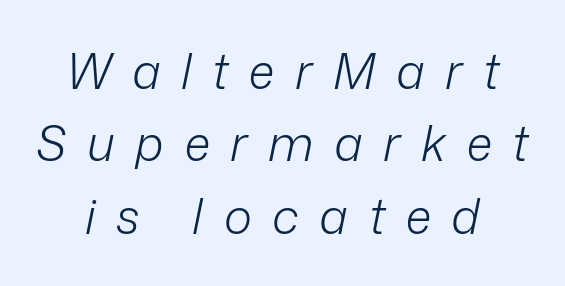
Q: Is the text bold? A: No.
Q: Is the text italic (slanted)? A: Yes, it leans right by about 12 degrees.
Q: Is the text underlined? A: No.
Q: How is the paragraph aligned? A: Centered.
Q: Is the spacing between letters normal or unusually wide? A: Unusually wide.
Q: Is the spacing between lines tight, normal or loose? A: Normal.
Q: Width (condensed, normal, or wide)? A: Normal.
Q: Stroke contrast? A: Low.
Q: x-height? A: Medium.
Q: Monospaced? A: No.
